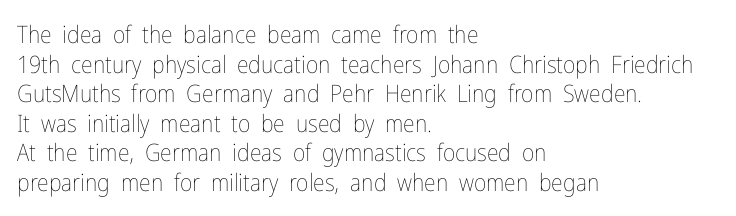
Q: Is the text bold? A: No.
Q: Is the text italic (slanted)? A: No, it is upright.
Q: Is the text underlined? A: No.
Q: How is the paragraph aligned? A: Left-aligned.
Q: Is the spacing between letters normal or unusually wide? A: Normal.
